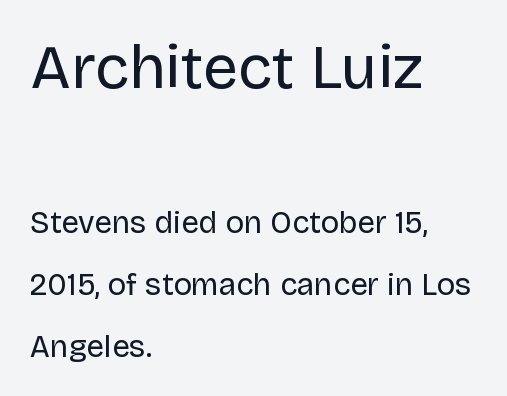
The image shows 62 px regular-weight sans-serif type, upright; set left-aligned, loose line spacing (2.0x), normal letter spacing, not underlined; the first (top) block is 2.0x larger; low stroke contrast and a large x-height.
